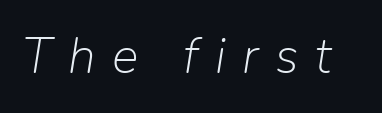
Q: Is the text bold? A: No.
Q: Is the text italic (slanted)? A: Yes, it leans right by about 9 degrees.
Q: Is the text underlined? A: No.
Q: Is the spacing between letters normal or unusually wide? A: Unusually wide.
Q: Width (condensed, normal, or wide)? A: Normal.
Q: Stroke contrast? A: Low.
Q: x-height? A: Medium.
Q: Monospaced? A: No.
